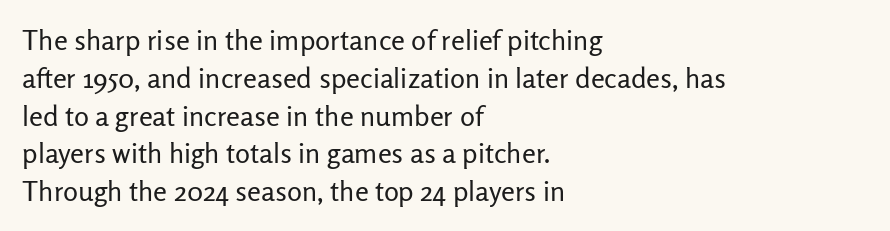
{"serif": "no", "italic": "no", "bold": "no", "weight": "regular", "width": "normal", "stroke_contrast": "low", "x_height": "medium", "monospaced": "no", "underline": "no", "align": "left", "line_spacing": "normal", "line_spacing_ratio": 1.35, "letter_spacing": "normal", "letter_spacing_em": 0.0, "glyph_px": 28}
